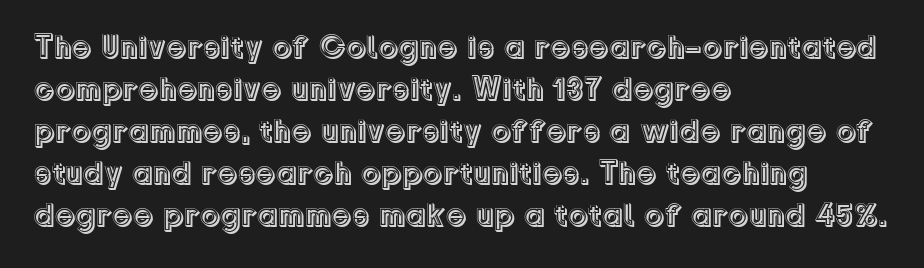
These lines are rendered in a variable-pitch font. A normal amount of white space separates one row of letters from the next. Posture: vertical. Only glyphs here, with clear space below each row. The tracking reads as untouched default to a designer's eye. If you drew a ruler down the left edge, every line would touch it.
